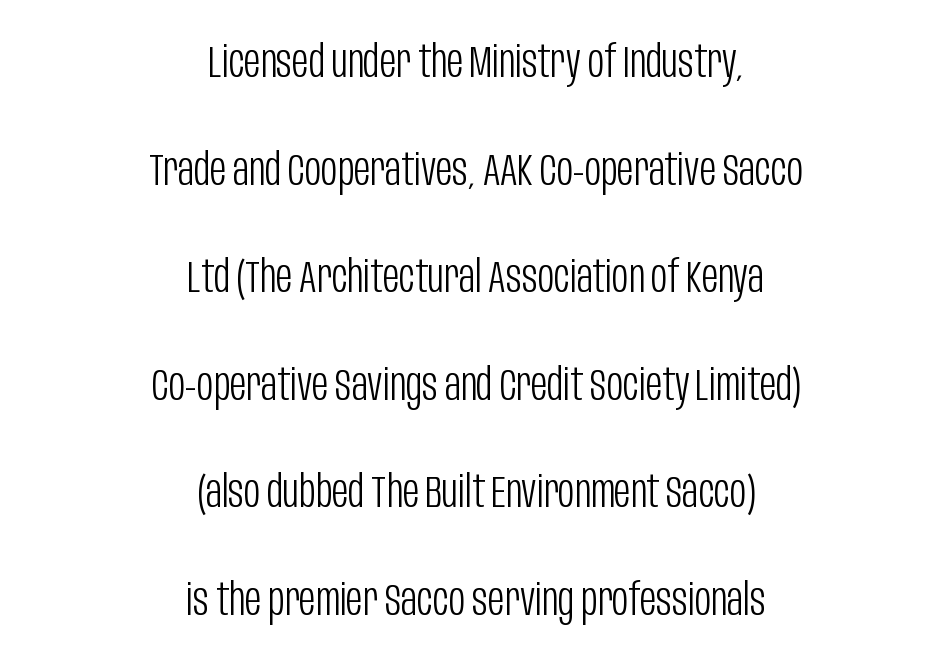
The image shows 45 px light, condensed sans-serif type, upright; set centered, loose line spacing (2.39x), normal letter spacing, not underlined; low stroke contrast and a large x-height.
